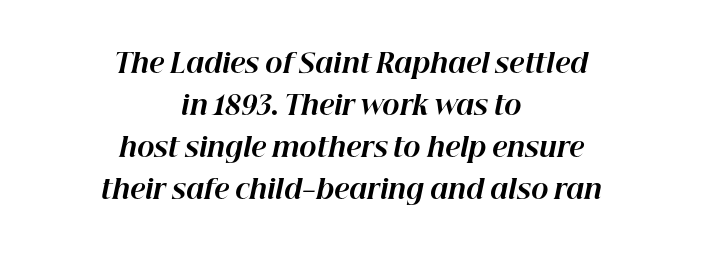
Spacing between characters is what you'd get straight out of the box. Unmarked baselines from the first word to the last. Posture: slanted. Pretty heavy lettering here — definitely bold.
